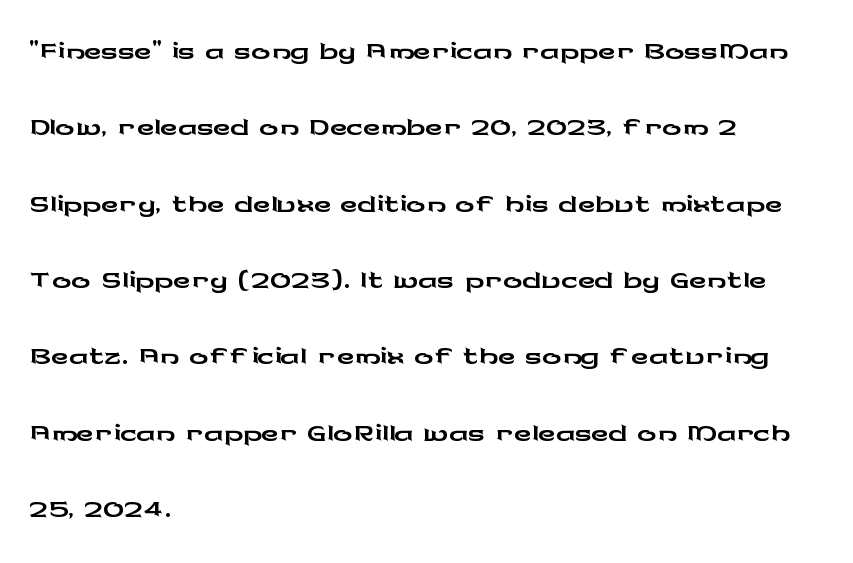
Q: Is the text italic (slanted)? A: No, it is upright.
Q: Is the typeface a serif or a sans-serif typeface? A: Sans-serif.
Q: Is the text underlined? A: No.
Q: How is the paragraph aligned? A: Left-aligned.
Q: Is the spacing between letters normal or unusually wide? A: Normal.
Q: Is the spacing between lines tight, normal or loose? A: Normal.
Q: Width (condensed, normal, or wide)? A: Wide.
Q: Stroke contrast? A: Low.
Q: x-height? A: Medium.
Q: Monospaced? A: No.
